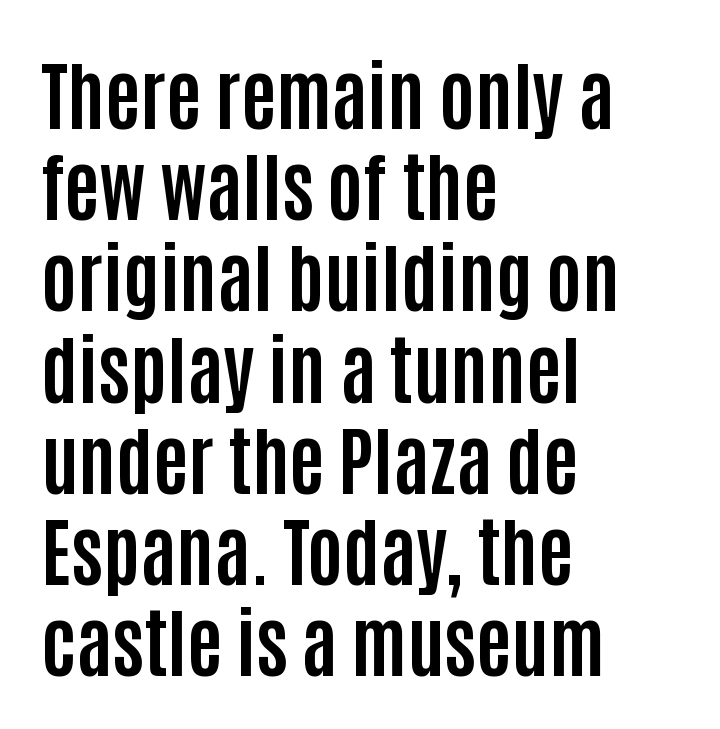
You can tell it's not italic because the verticals are truly vertical. Weight check: bold — yes, fully. Left-aligned paragraph, ragged on the right. The area under the type is left untouched.
